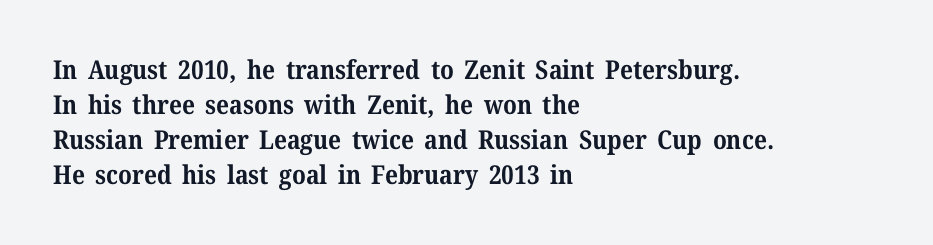
{"italic": "no", "bold": "yes", "underline": "no", "align": "left", "line_spacing": "normal", "line_spacing_ratio": 1.34, "letter_spacing": "normal", "letter_spacing_em": 0.0, "glyph_px": 26}
